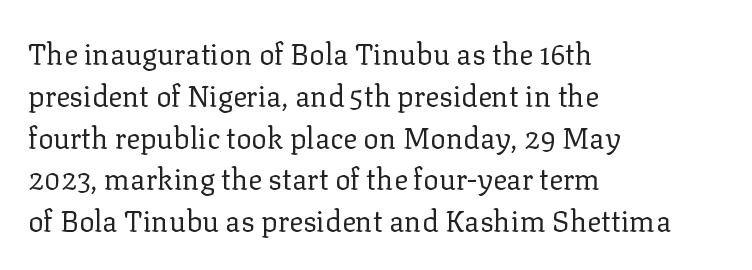
{"serif": "yes", "italic": "no", "bold": "no", "weight": "regular", "width": "normal", "stroke_contrast": "low", "x_height": "medium", "monospaced": "no", "underline": "no", "align": "left", "line_spacing": "normal", "line_spacing_ratio": 1.44, "letter_spacing": "normal", "letter_spacing_em": 0.0, "glyph_px": 29}
